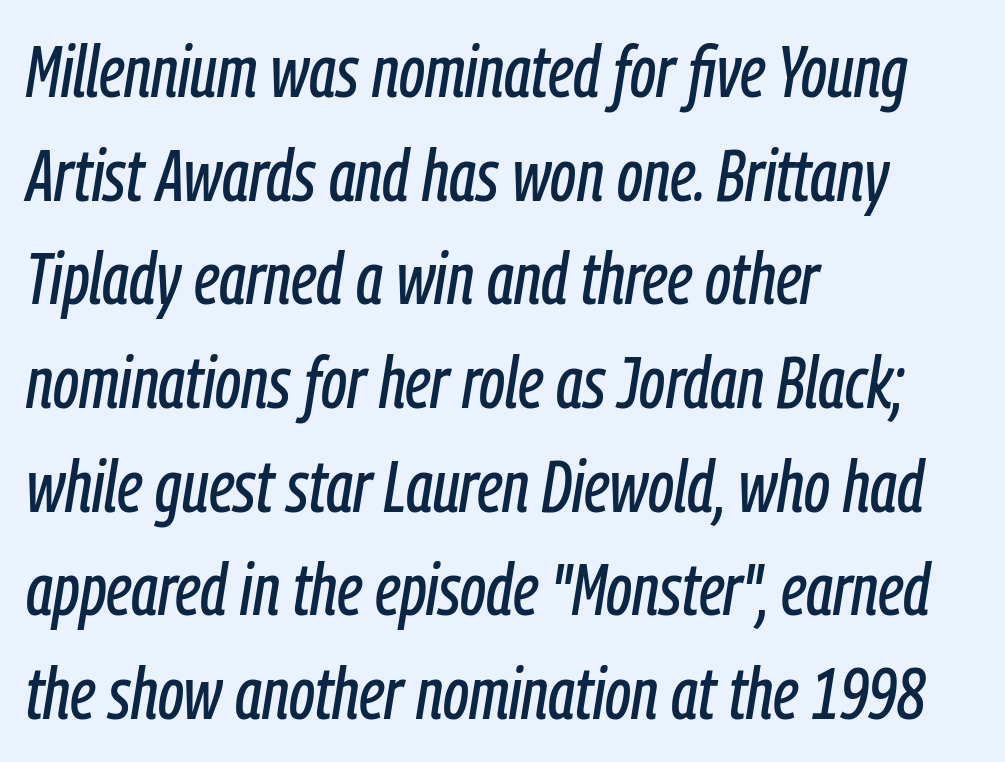
Q: Is the text italic (slanted)? A: Yes, it leans right by about 9 degrees.
Q: Is the text underlined? A: No.
Q: How is the paragraph aligned? A: Left-aligned.
Q: Is the spacing between letters normal or unusually wide? A: Normal.
Q: Is the spacing between lines tight, normal or loose? A: Normal.
Q: Width (condensed, normal, or wide)? A: Condensed.
Q: Stroke contrast? A: Low.
Q: x-height? A: Medium.
Q: Monospaced? A: No.
